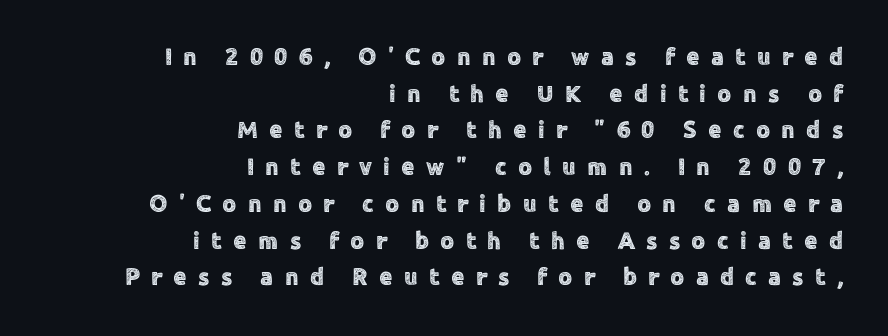
The zone under the glyphs is completely vacant. Students, note that the glyphs here are deliberately spaced far apart. The rag falls on the left side of this text block. Summary of vertical rhythm: regular, with standard interline spacing. This is the regular roman posture of the typeface.
